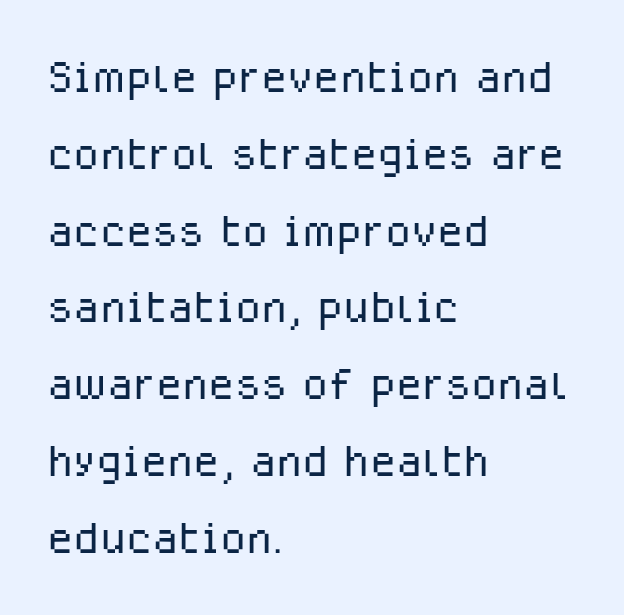
Heft: none added — not bold. Does the lettering tilt? It doesn't — this is upright. A sans-serif font was chosen for this passage. Varying glyph widths throughout — classic text-font behaviour.
